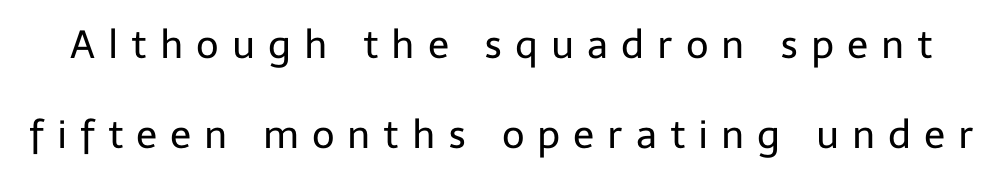
Q: Is the text bold? A: No.
Q: Is the text italic (slanted)? A: No, it is upright.
Q: Is the typeface a serif or a sans-serif typeface? A: Sans-serif.
Q: Is the text underlined? A: No.
Q: Is the spacing between letters normal or unusually wide? A: Unusually wide.
Q: Is the spacing between lines tight, normal or loose? A: Loose.
Q: Width (condensed, normal, or wide)? A: Normal.
Q: Stroke contrast? A: Low.
Q: x-height? A: Medium.
Q: Monospaced? A: No.
